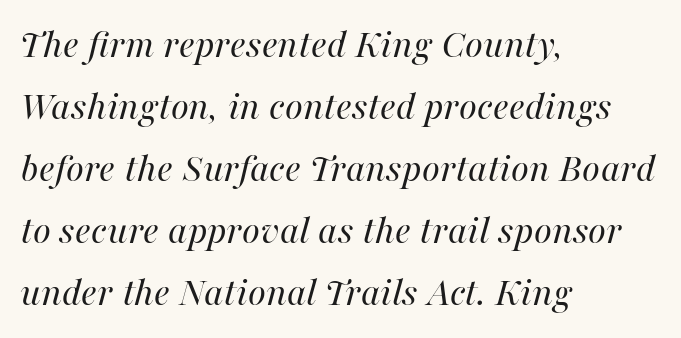
The image shows 41 px regular-weight type, italic (leaning right); set left-aligned, normal line spacing (1.51x), normal letter spacing, not underlined; high stroke contrast and a medium x-height.
